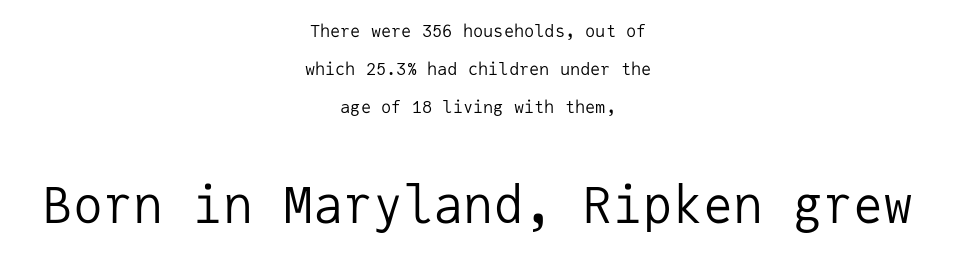
The image shows 50 px regular-weight sans-serif type, upright, monospaced; set centered, loose line spacing (2.25x), normal letter spacing, not underlined; the second (bottom) block is 2.94x larger; low stroke contrast and a medium x-height.
